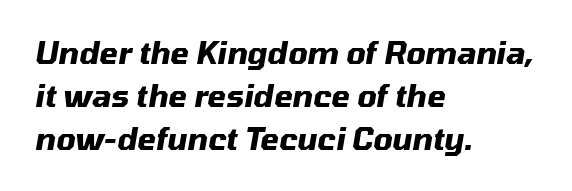
{"italic": "yes", "lean": "right", "slant_degrees": 10, "bold": "yes", "weight": "heavy", "width": "normal", "stroke_contrast": "medium", "x_height": "medium", "monospaced": "no", "underline": "no", "align": "left", "line_spacing": "normal", "line_spacing_ratio": 1.44, "letter_spacing": "normal", "letter_spacing_em": 0.0, "glyph_px": 30}
